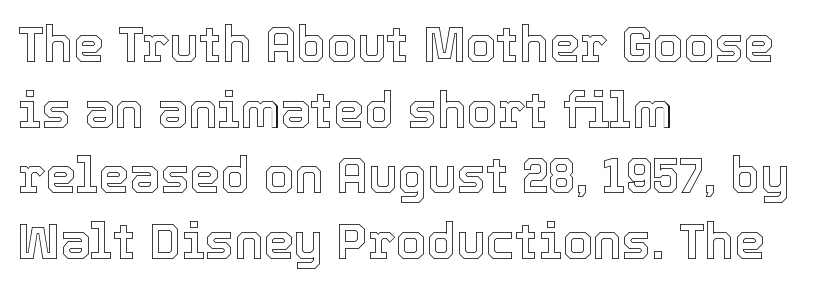
Q: Is the text italic (slanted)? A: No, it is upright.
Q: Is the text underlined? A: No.
Q: How is the paragraph aligned? A: Left-aligned.
Q: Is the spacing between letters normal or unusually wide? A: Normal.
Q: Is the spacing between lines tight, normal or loose? A: Normal.
Q: Width (condensed, normal, or wide)? A: Normal.
Q: x-height? A: Medium.
Q: Monospaced? A: No.
